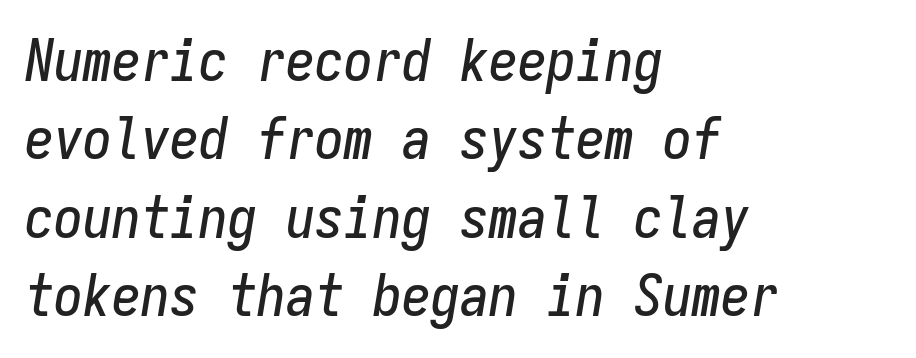
{"italic": "yes", "lean": "right", "slant_degrees": 9, "width": "condensed", "stroke_contrast": "low", "x_height": "medium", "monospaced": "yes", "underline": "no", "align": "left", "line_spacing": "normal", "line_spacing_ratio": 1.35, "letter_spacing": "normal", "letter_spacing_em": 0.0, "glyph_px": 58}
